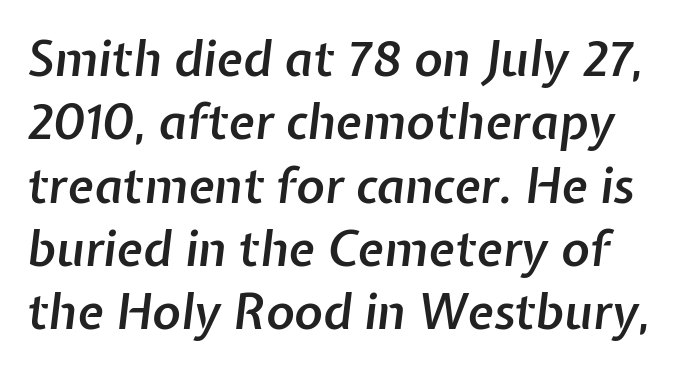
Beneath every word, the page is bare. If you drew a line through each stem, it would be angled. Looks like regular typesetting: each glyph gets only the width it needs. There is no visible air inserted between adjacent glyphs. These lines carry some extra weight — a demibold, not a full bold.
